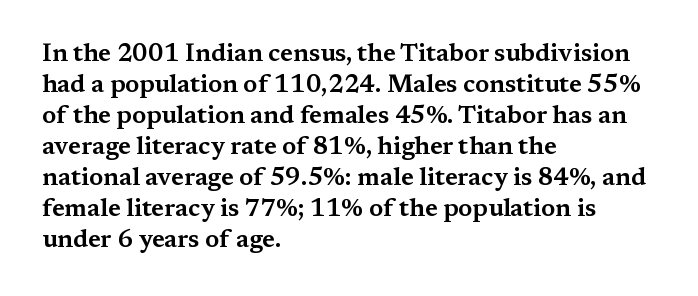
Clear beneath every line of the passage. Is the block centered? No — it sits flush against the left margin. Observe the ordinary spacing: letters are neighbours, not strangers. The letters stand upright; this is a roman face.
